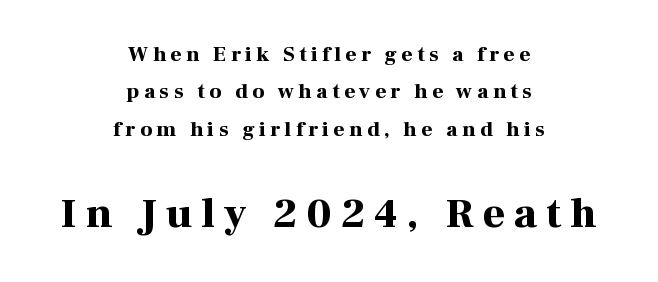
{"serif": "yes", "italic": "no", "bold": "yes", "weight": "bold", "width": "normal", "stroke_contrast": "high", "x_height": "medium", "monospaced": "no", "underline": "no", "align": "center", "line_spacing_ratio": 1.78, "letter_spacing": "wide", "letter_spacing_em": 0.22, "larger_block": "second", "size_ratio": 2.0, "glyph_px": 42}
